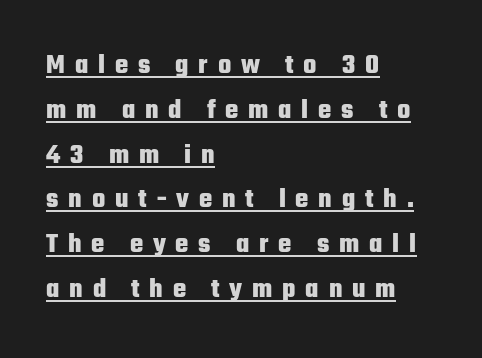
Q: Is the text bold? A: Yes.
Q: Is the text italic (slanted)? A: No, it is upright.
Q: Is the typeface a serif or a sans-serif typeface? A: Sans-serif.
Q: Is the text underlined? A: Yes.
Q: How is the paragraph aligned? A: Left-aligned.
Q: Is the spacing between letters normal or unusually wide? A: Unusually wide.
Q: Is the spacing between lines tight, normal or loose? A: Normal.
Q: Width (condensed, normal, or wide)? A: Condensed.
Q: Stroke contrast? A: Low.
Q: x-height? A: Medium.
Q: Monospaced? A: No.
